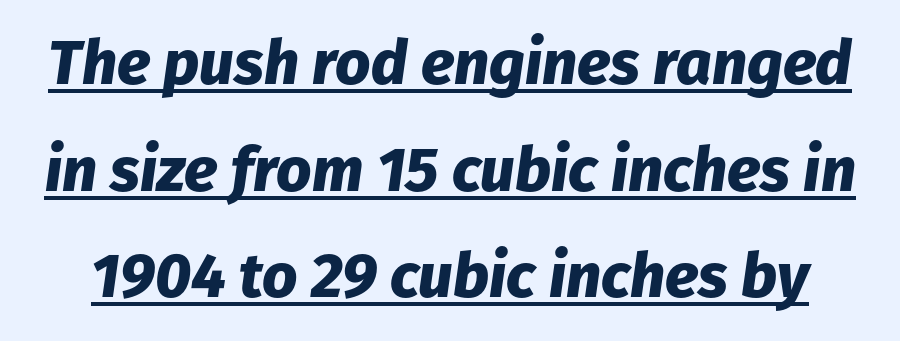
The image shows 62 px heavy type, italic (leaning right); set line spacing 1.72x, normal letter spacing, underlined; low stroke contrast and a medium x-height.
